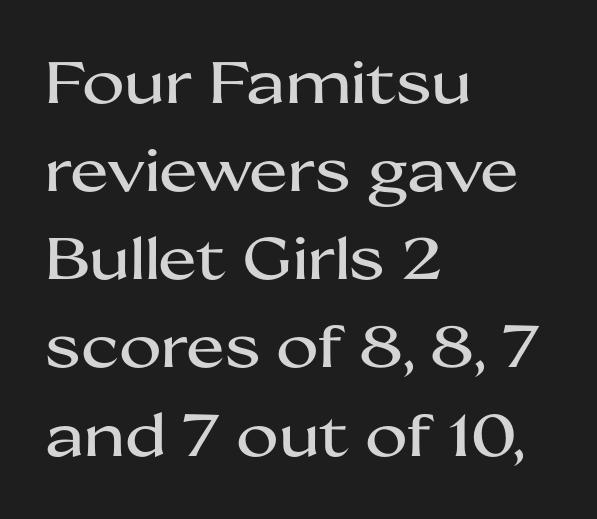
The image shows 58 px wide type, upright; set left-aligned, normal line spacing (1.52x), normal letter spacing, not underlined; medium stroke contrast and a medium x-height.
